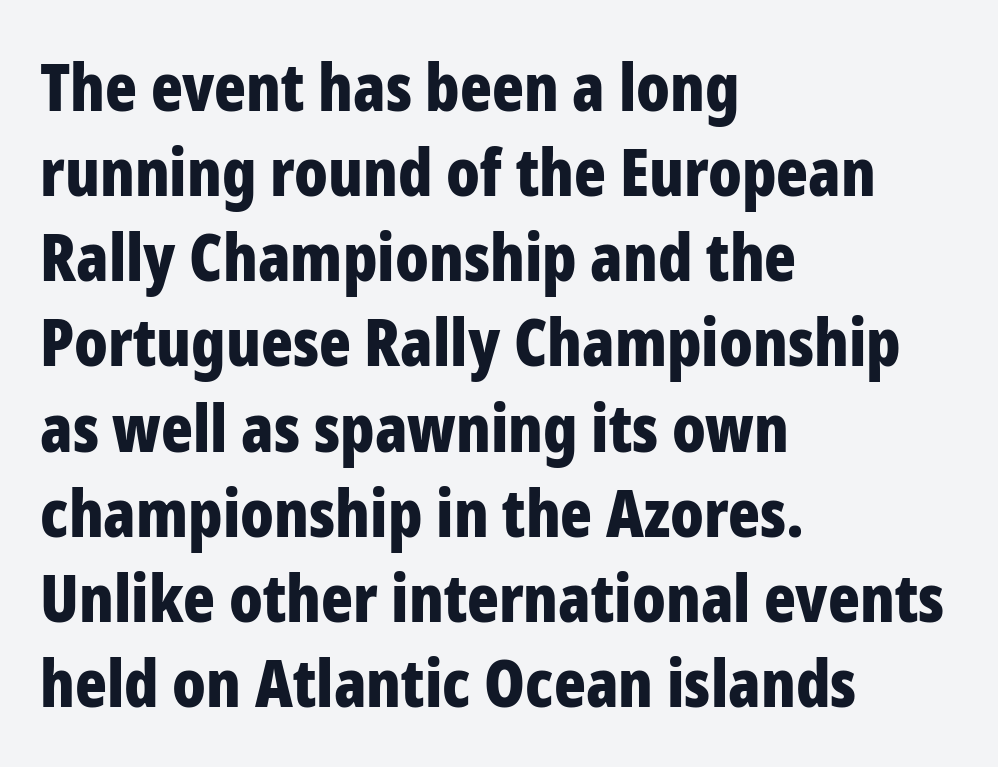
The image shows 66 px bold, condensed sans-serif type, upright; set left-aligned, normal line spacing (1.29x), normal letter spacing, not underlined; low stroke contrast and a medium x-height.
